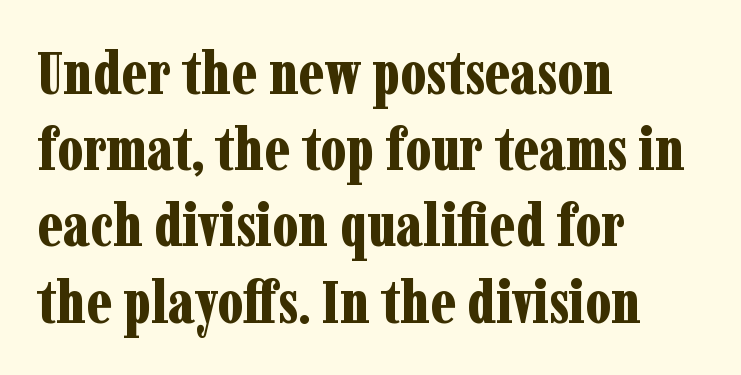
The face used here is proportionally spaced, like ordinary book or web type. Vertical spacing — default. How are the letters spaced? Ordinarily, with no added tracking. If you drew a ruler down the left edge, every line would touch it. Look at the stroke-to-counter ratio: heavy, a bold.
